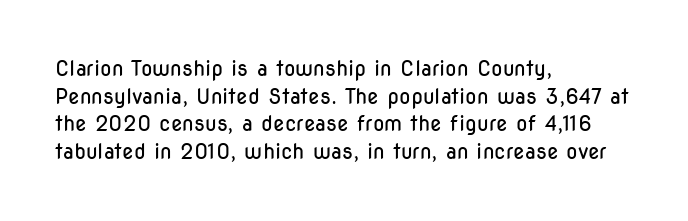
The image shows 21 px text type, upright; set left-aligned, normal line spacing (1.32x), normal letter spacing, not underlined.
